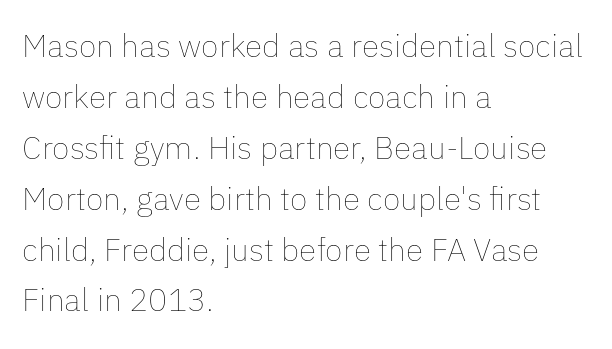
How would I describe the line gaps? Plain and ordinary. How are the letters spaced? Ordinarily, with no added tracking. Each row of text sits above clean, open space. Tall strokes in this sample are plumb rather than angled.
